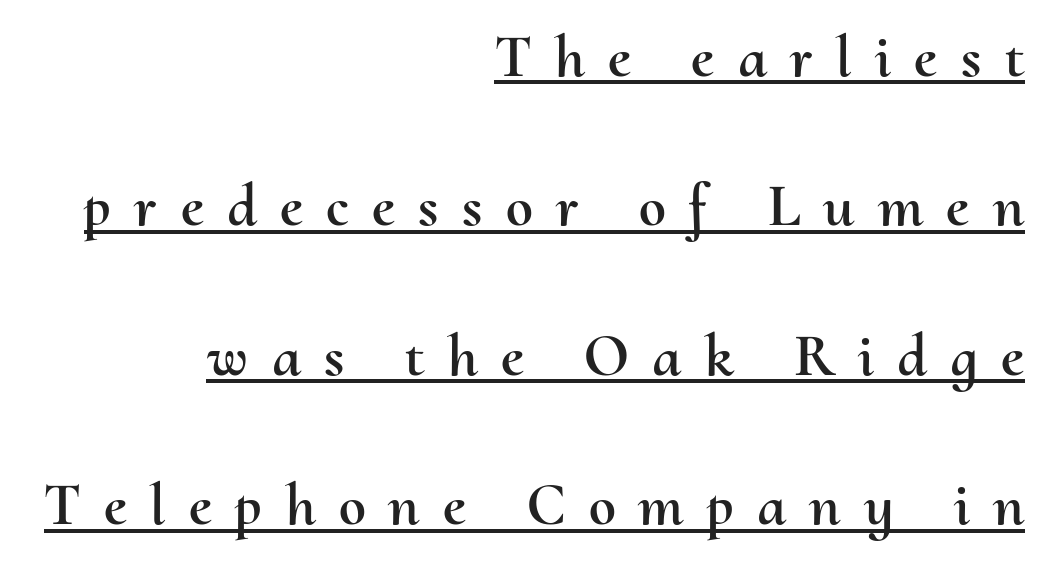
Rows of type keep a wide berth in the vertical direction. The paragraph shown leans on its right margin. These lines were composed using upright roman letters. A baseline rule has been typeset under these characters. Each word looks stretched out because of the extra space between its letters.
